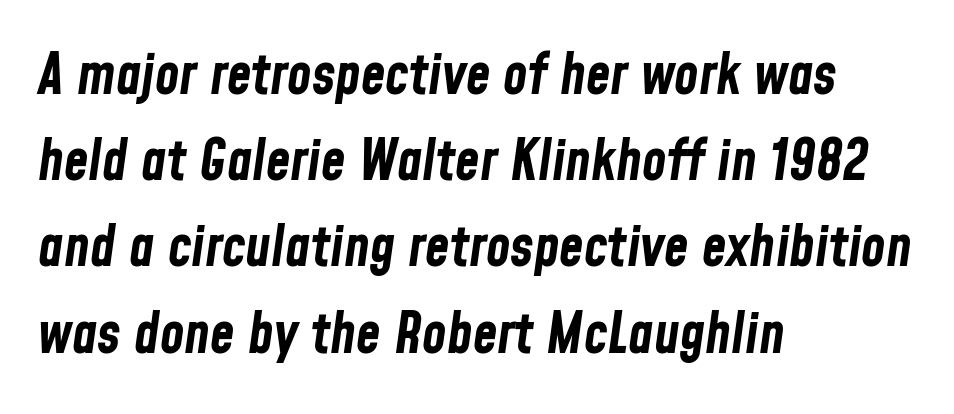
A clean baseline with only descenders dipping below it. This block has exactly the height ordinary leading produces. Tall strokes in this sample are angled rather than plumb. These lines are set flush left with a ragged right edge. Stroke thickness is high; the sample reads as a true bold.
